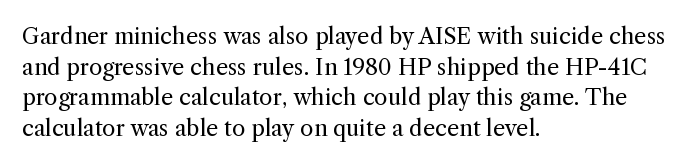
{"italic": "no", "bold": "no", "underline": "no", "align": "left", "line_spacing": "normal", "line_spacing_ratio": 1.39, "letter_spacing": "normal", "letter_spacing_em": 0.0, "glyph_px": 22}
